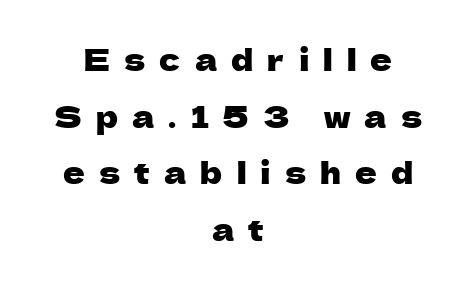
Inter-character spacing is expanded well beyond the font's built-in metrics. These lines stack symmetrically, like a column narrowing and widening about its center. You can tell it's not italic because the verticals are truly vertical. Spacing verdict: proportional, widths tailored to each character. Check where the strokes stop: nothing finishes them off — pure sans. The glyphs are unaccompanied by any horizontal stroke below them.
